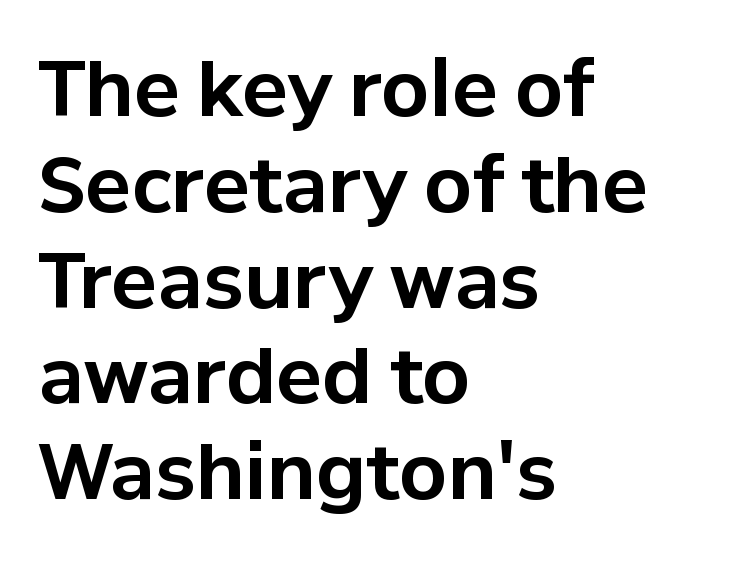
Stroke terminals: plain, sans-serif. Vertical spacing — default. The letterforms sit shoulder to shoulder at normal distance. You can tell it's not italic because the verticals are truly vertical.
